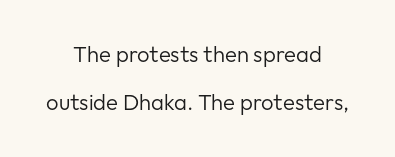
Q: Is the text bold? A: No.
Q: Is the text italic (slanted)? A: No, it is upright.
Q: Is the text underlined? A: No.
Q: How is the paragraph aligned? A: Centered.
Q: Is the spacing between letters normal or unusually wide? A: Normal.
Q: Is the spacing between lines tight, normal or loose? A: Loose.
